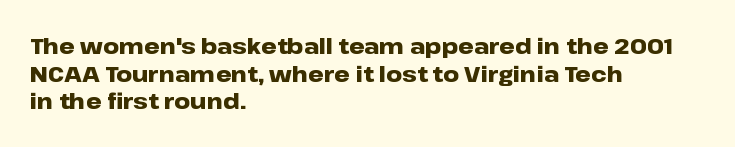
These words are printed bold, with thick strokes throughout. The string is rendered with underlining switched off. What's the leading like? Ordinary, nothing unusual. Tracking value appears to be zero — textbook default spacing. This rendering uses left alignment, leaving the right contour irregular. Every stem runs plumb, perpendicular to the baseline.
